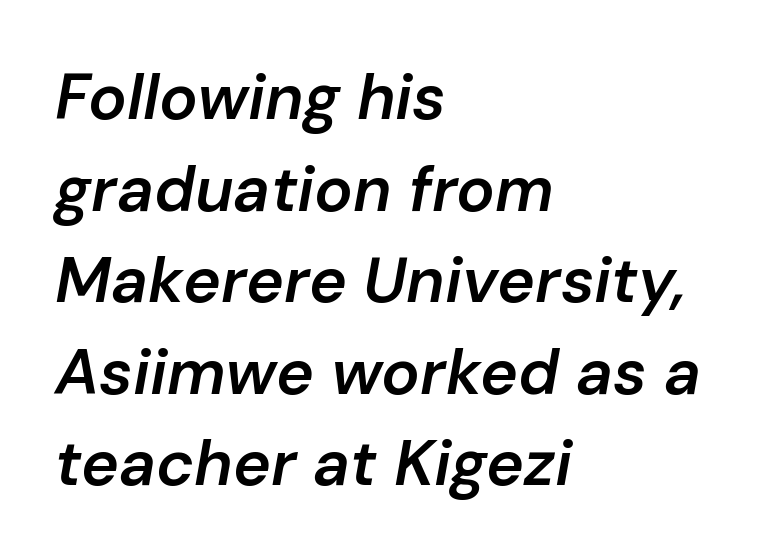
Q: Is the text bold? A: Semi-bold.
Q: Is the text italic (slanted)? A: Yes, it leans right by about 10 degrees.
Q: Is the text underlined? A: No.
Q: How is the paragraph aligned? A: Left-aligned.
Q: Is the spacing between letters normal or unusually wide? A: Normal.
Q: Is the spacing between lines tight, normal or loose? A: Normal.
Q: Width (condensed, normal, or wide)? A: Normal.
Q: Stroke contrast? A: Low.
Q: x-height? A: Medium.
Q: Monospaced? A: No.
